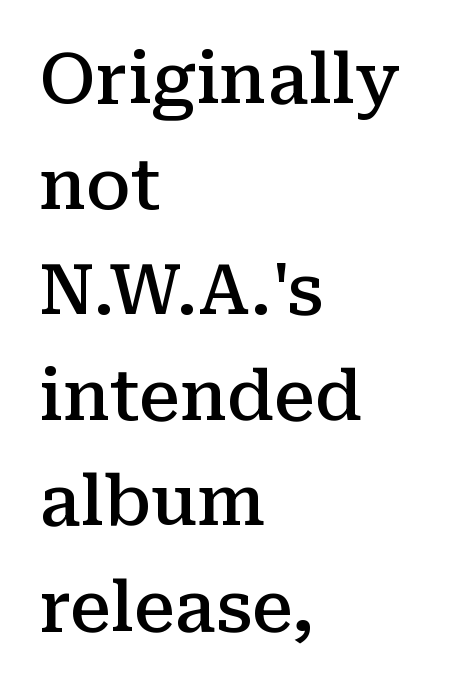
{"serif": "yes", "italic": "no", "bold": "semi", "weight": "semibold", "width": "normal", "stroke_contrast": "medium", "x_height": "medium", "monospaced": "no", "underline": "no", "align": "left", "line_spacing": "normal", "line_spacing_ratio": 1.53, "letter_spacing": "normal", "letter_spacing_em": 0.0, "glyph_px": 69}
